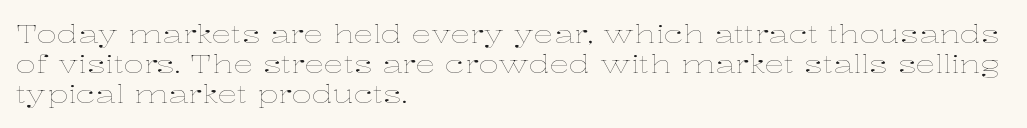
In terms of posture, this sample is upright. The rendering keeps characters at their native spacing. Caption: face not bold, strokes unweighted. The string is rendered with underlining switched off. Horizontal alignment here is leftward, the default for most running prose.
